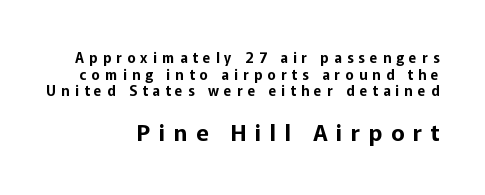
The image shows 23 px text type, upright; set right-aligned, line spacing 1.19x, unusually wide letter spacing (+0.37 em), not underlined; the second (bottom) block is 1.64x larger.
